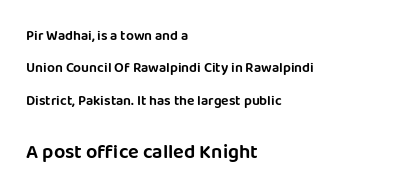
Is there much room between lines? Yes — plenty of vertical air separates them. The lines in this sample share a left origin and differ only in where they stop. Ascenders rise straight up at ninety degrees. Compared with typical body copy, the letter spacing here is the same. Reading top to bottom, the characters get bigger at the block break. The string is rendered with underlining switched off.
